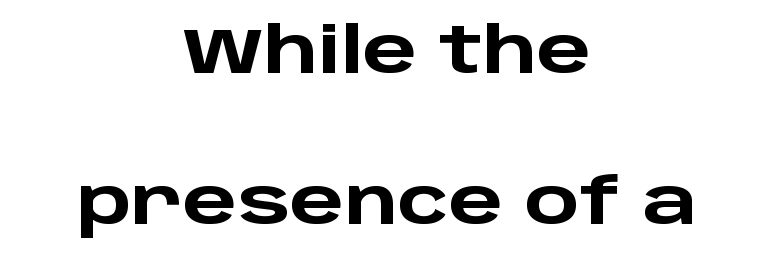
Posture: upright roman. Think of a printed novel: that variable character pitch is what you see here. The horizontal fit of the characters is conventional and even. The text was rendered using a sans face with plain stroke endings. Line starts and ends both wander, symmetrically.
